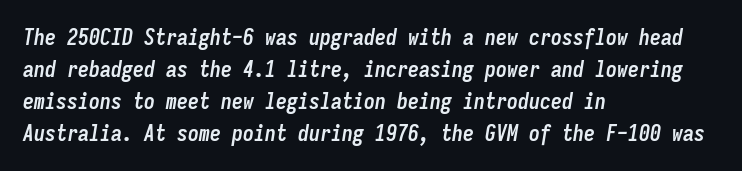
The glyphs have the mass of a bold cut. The lines are quadded left. Here the glyphs are tracked normally, forming tight word shapes. Quick note: interline space is typical.
